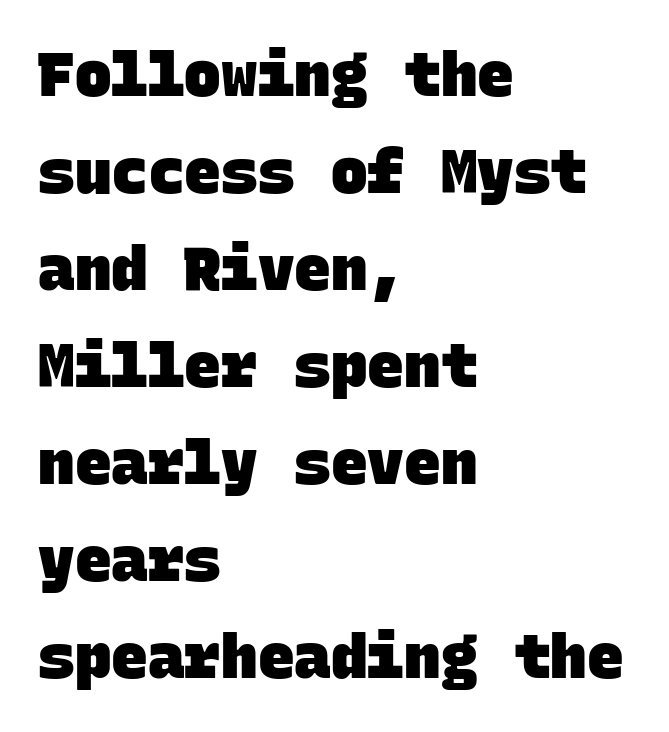
The image shows 61 px heavy sans-serif type, monospaced; set left-aligned, normal line spacing (1.59x), normal letter spacing, not underlined; low stroke contrast and a large x-height.
